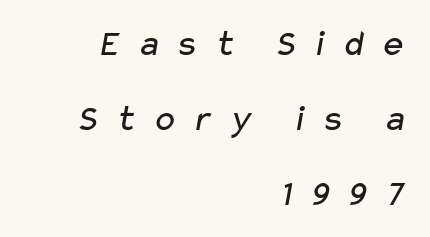
Q: Is the text bold? A: No.
Q: Is the typeface a serif or a sans-serif typeface? A: Sans-serif.
Q: Is the text underlined? A: No.
Q: How is the paragraph aligned? A: Right-aligned.
Q: Is the spacing between letters normal or unusually wide? A: Unusually wide.
Q: Is the spacing between lines tight, normal or loose? A: Loose.
Q: Width (condensed, normal, or wide)? A: Wide.
Q: Stroke contrast? A: Low.
Q: x-height? A: Medium.
Q: Monospaced? A: No.
